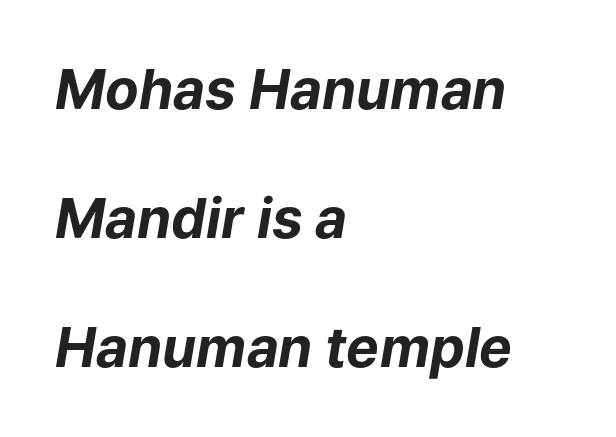
Q: Is the text bold? A: Yes.
Q: Is the text italic (slanted)? A: Yes, it leans right by about 9 degrees.
Q: Is the text underlined? A: No.
Q: How is the paragraph aligned? A: Left-aligned.
Q: Is the spacing between letters normal or unusually wide? A: Normal.
Q: Is the spacing between lines tight, normal or loose? A: Loose.
Q: Width (condensed, normal, or wide)? A: Normal.
Q: Stroke contrast? A: Low.
Q: x-height? A: Medium.
Q: Monospaced? A: No.
